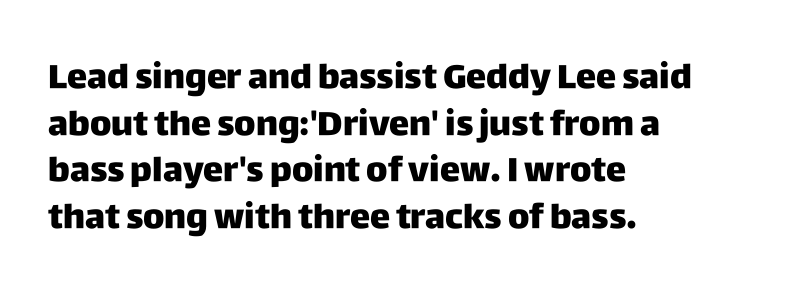
Notice how the passage keeps a crisp vertical edge on the left only. Each letter keeps its own natural width here, so spacing adapts to shape. Students, note that the glyphs here touch the page at normal intervals. Posture: straight, roman, zero tilt. What's the leading like? Ordinary, nothing unusual. The passage shown is not underscored anywhere.
